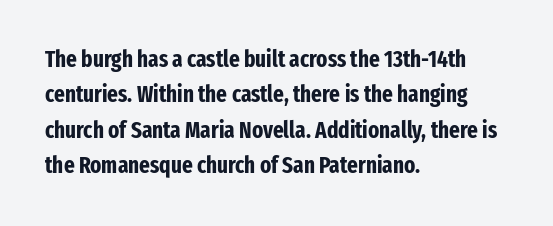
Q: Is the text bold? A: Yes.
Q: Is the text italic (slanted)? A: No, it is upright.
Q: Is the text underlined? A: No.
Q: How is the paragraph aligned? A: Left-aligned.
Q: Is the spacing between letters normal or unusually wide? A: Normal.
Q: Is the spacing between lines tight, normal or loose? A: Normal.
